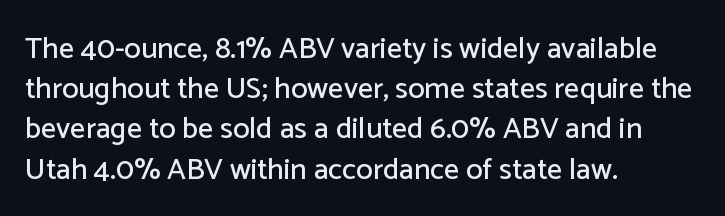
Q: Is the text italic (slanted)? A: No, it is upright.
Q: Is the typeface a serif or a sans-serif typeface? A: Sans-serif.
Q: Is the text underlined? A: No.
Q: How is the paragraph aligned? A: Left-aligned.
Q: Is the spacing between letters normal or unusually wide? A: Normal.
Q: Is the spacing between lines tight, normal or loose? A: Normal.
Q: Width (condensed, normal, or wide)? A: Normal.
Q: Stroke contrast? A: Low.
Q: x-height? A: Medium.
Q: Monospaced? A: No.
